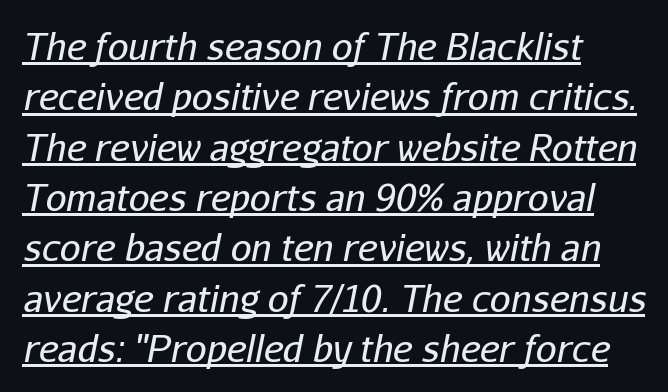
The rendering uses the underline text-decoration. Slant detected: the letters are inclined. No extra tracking has been applied to these lines. In terms of leading, this rendering sits right in the middle. Letters have the restrained weight of plain body copy at most.
